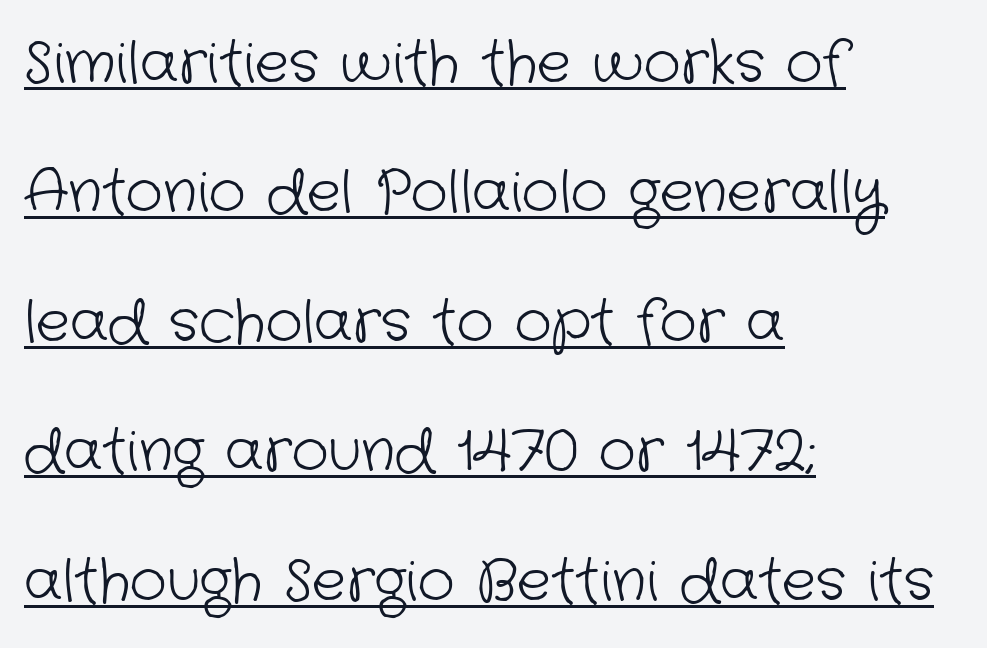
Quick note: underline on. Note the varied advance widths — an 'i' is clearly narrower than an 'm'. The glyphs in this specimen are sans serif. This rendering uses left alignment, leaving the right contour irregular.
